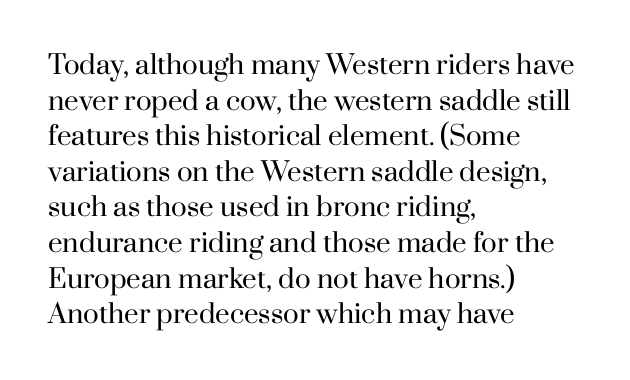
{"italic": "no", "bold": "no", "underline": "no", "align": "left", "line_spacing": "normal", "line_spacing_ratio": 1.37, "letter_spacing": "normal", "letter_spacing_em": 0.0, "glyph_px": 26}
